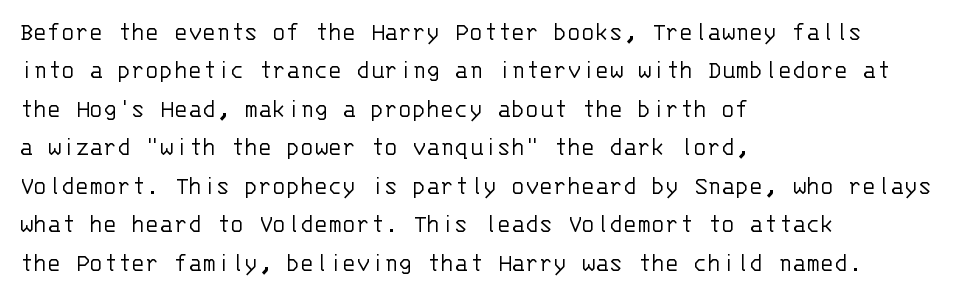
Q: Is the text bold? A: No.
Q: Is the text italic (slanted)? A: No, it is upright.
Q: Is the text underlined? A: No.
Q: How is the paragraph aligned? A: Left-aligned.
Q: Is the spacing between letters normal or unusually wide? A: Normal.
Q: Is the spacing between lines tight, normal or loose? A: Normal.
